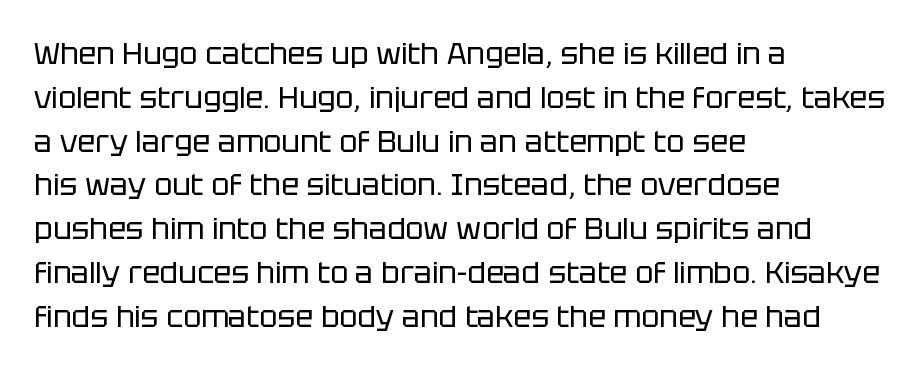
{"serif": "no", "italic": "no", "bold": "no", "weight": "regular", "width": "normal", "stroke_contrast": "low", "x_height": "large", "monospaced": "no", "underline": "no", "align": "left", "line_spacing": "normal", "line_spacing_ratio": 1.46, "letter_spacing": "normal", "letter_spacing_em": 0.0, "glyph_px": 30}
